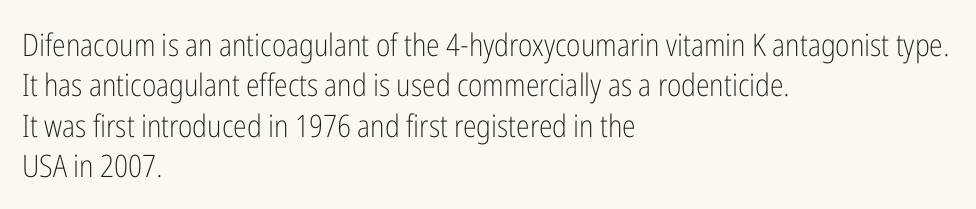
Q: Is the text bold? A: No.
Q: Is the text italic (slanted)? A: No, it is upright.
Q: Is the typeface a serif or a sans-serif typeface? A: Sans-serif.
Q: Is the text underlined? A: No.
Q: How is the paragraph aligned? A: Left-aligned.
Q: Is the spacing between letters normal or unusually wide? A: Normal.
Q: Is the spacing between lines tight, normal or loose? A: Normal.
Q: Width (condensed, normal, or wide)? A: Condensed.
Q: Stroke contrast? A: Low.
Q: x-height? A: Medium.
Q: Monospaced? A: No.
